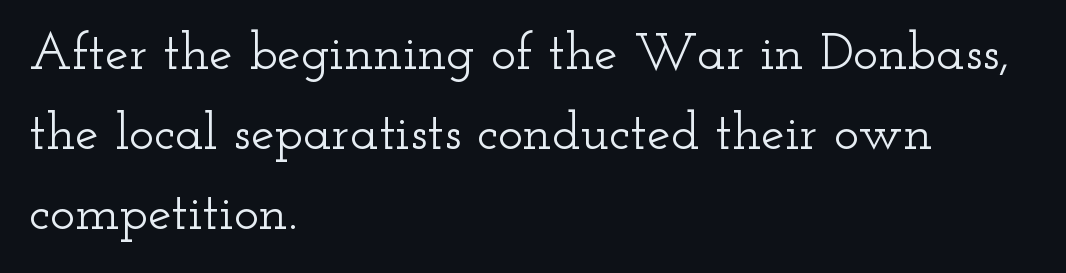
{"serif": "yes", "italic": "no", "width": "wide", "stroke_contrast": "low", "x_height": "small", "monospaced": "no", "underline": "no", "align": "left", "line_spacing": "normal", "line_spacing_ratio": 1.51, "letter_spacing": "normal", "letter_spacing_em": 0.0, "glyph_px": 53}
